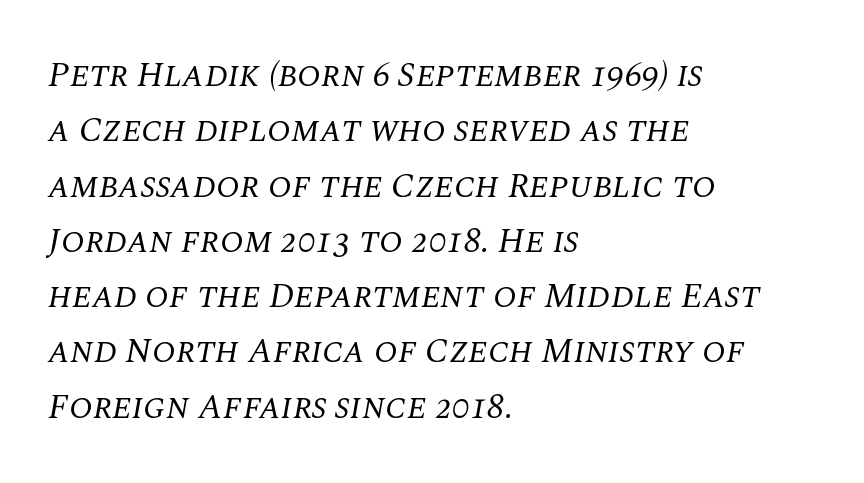
Q: Is the text bold? A: No.
Q: Is the text italic (slanted)? A: Yes, it leans right by about 10 degrees.
Q: Is the typeface a serif or a sans-serif typeface? A: Serif.
Q: Is the text underlined? A: No.
Q: How is the paragraph aligned? A: Left-aligned.
Q: Is the spacing between letters normal or unusually wide? A: Normal.
Q: Is the spacing between lines tight, normal or loose? A: Normal.
Q: Width (condensed, normal, or wide)? A: Normal.
Q: Stroke contrast? A: Medium.
Q: x-height? A: Large.
Q: Monospaced? A: No.
